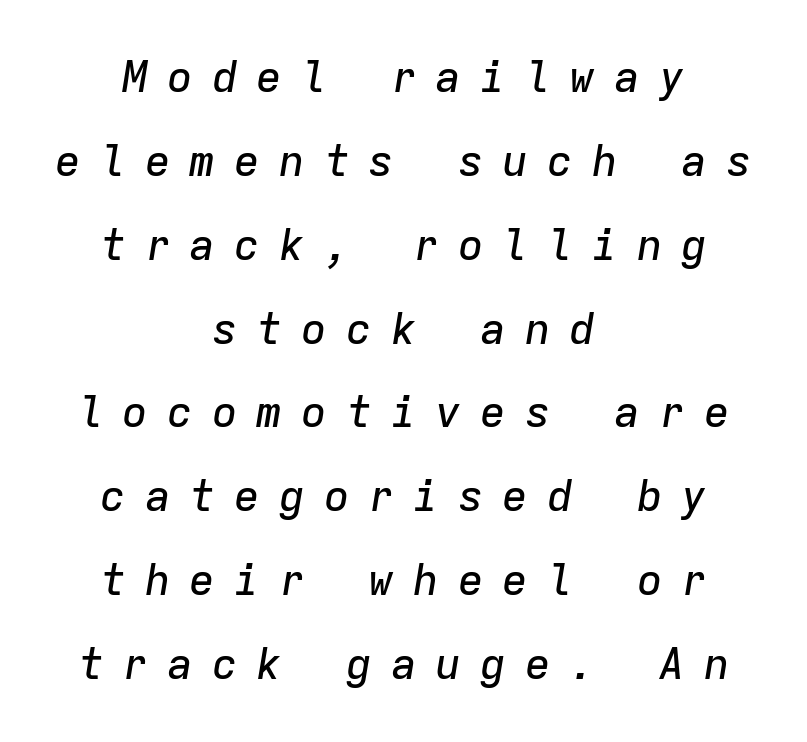
Check the space under the baseline: it is left empty. The specimen reads as italic at a glance. Horizontal alignment here is central, giving a formal, balanced look. Tracking value appears strongly positive — letters spread wide.
